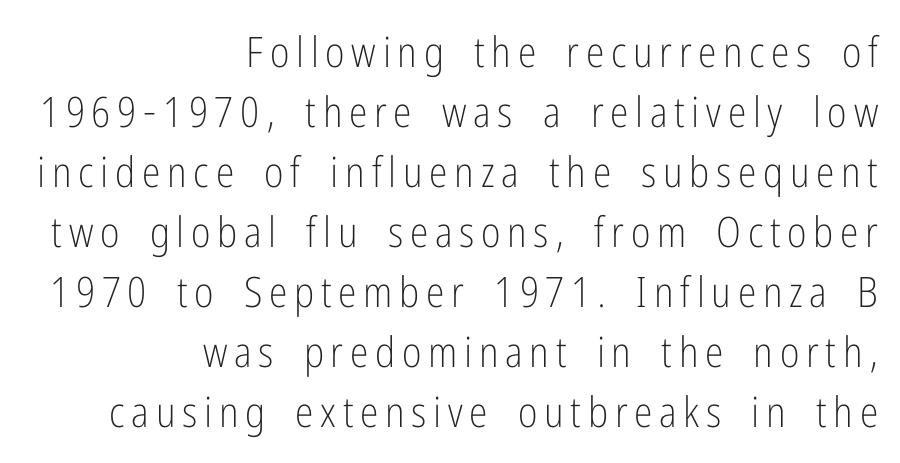
{"serif": "no", "italic": "no", "bold": "no", "weight": "light", "width": "condensed", "stroke_contrast": "low", "x_height": "medium", "monospaced": "no", "underline": "no", "align": "right", "line_spacing": "normal", "line_spacing_ratio": 1.43, "glyph_px": 42}
